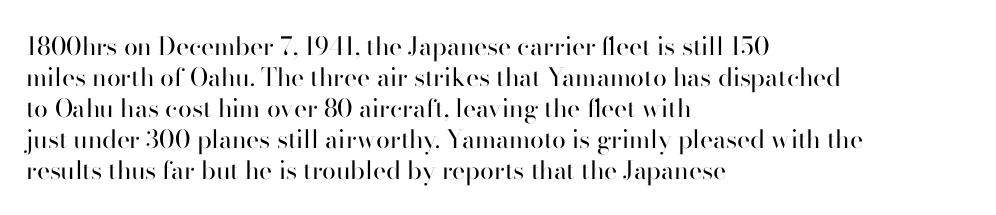
A light-to-regular cut is what we see here. Clear beneath every line of the passage. Vertical strokes here are truly vertical. The passage shown has conventional tracking throughout. Leftover space on each line is placed entirely after the last word.
